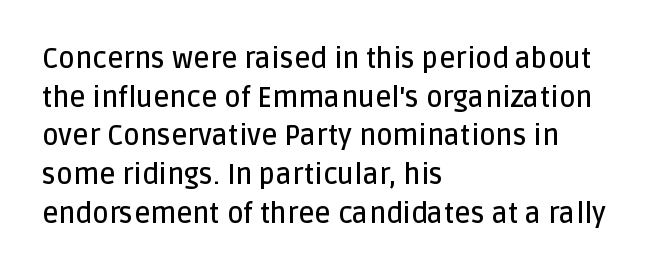
Upright lettering throughout. Short note: letters normally spaced. A student would call this left alignment; a typographer would say flush left, rag right. A sans-serif font was chosen for this passage. Just letters on the line, the space beneath them empty. Note the varied advance widths — an 'i' is clearly narrower than an 'm'.
